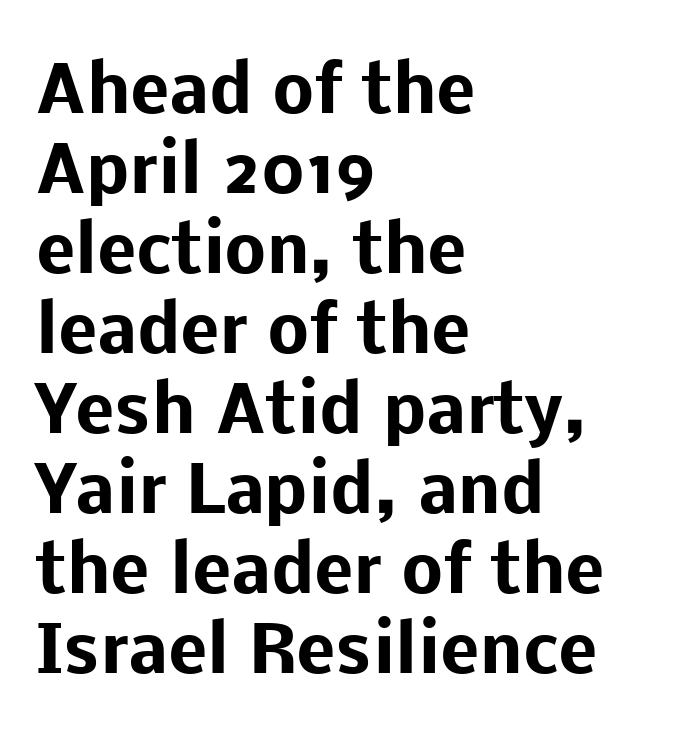
The rendering anchors every line to the left-hand side. Plain, unruled lines of type. Do the letters lean? They stand straight. Is this a fixed-width face? No — the glyphs have proportional, varying widths.
